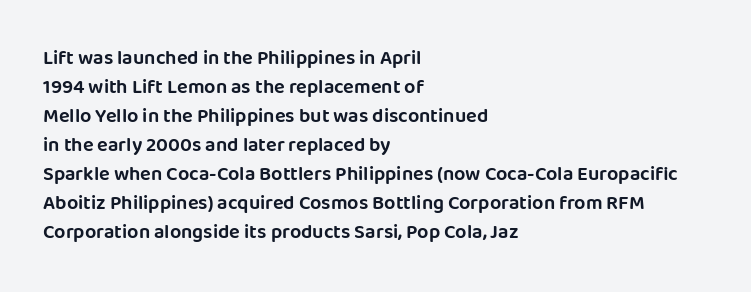
Rows of type keep a routine distance in the vertical direction. Is the block centered? No — it sits flush against the left margin. No italicization has been applied; the sample stays upright. Letters rest on an invisible, unmarked baseline.
